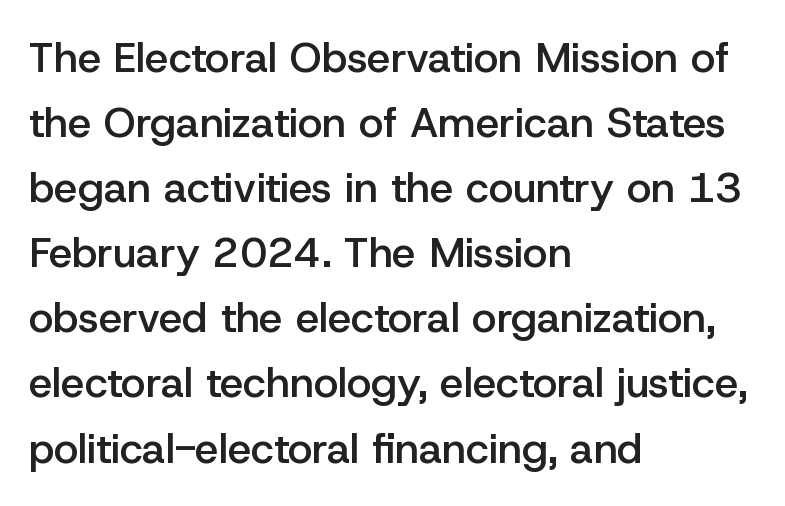
Q: Is the text bold? A: Semi-bold.
Q: Is the text italic (slanted)? A: No, it is upright.
Q: Is the typeface a serif or a sans-serif typeface? A: Sans-serif.
Q: Is the text underlined? A: No.
Q: How is the paragraph aligned? A: Left-aligned.
Q: Is the spacing between letters normal or unusually wide? A: Normal.
Q: Is the spacing between lines tight, normal or loose? A: Normal.
Q: Width (condensed, normal, or wide)? A: Normal.
Q: Stroke contrast? A: Low.
Q: x-height? A: Medium.
Q: Monospaced? A: No.
